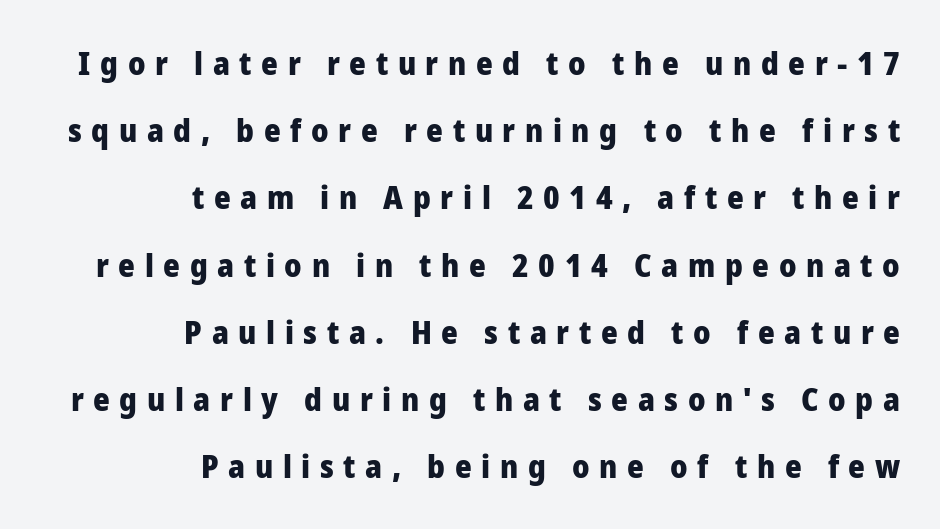
Grotesque or geometric, the face here clearly has no serifs. Is there any slant? The stems are plumb. Is the block centered? No — it sits flush against the right margin. Descenders are the only things crossing below the line. The font is running at its bold setting. Each letter keeps its own natural width here, so spacing adapts to shape.
